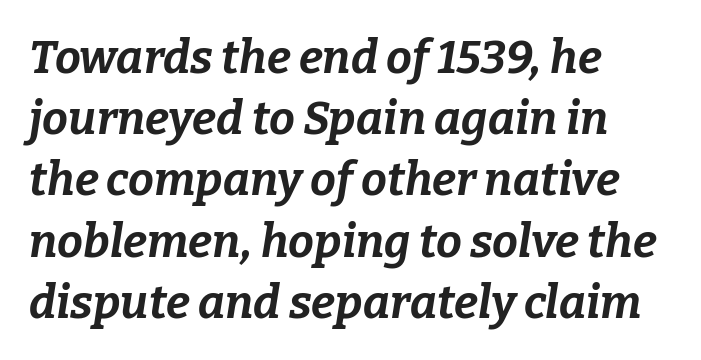
{"italic": "yes", "lean": "right", "slant_degrees": 9, "bold": "yes", "weight": "bold", "width": "normal", "stroke_contrast": "low", "x_height": "medium", "monospaced": "no", "underline": "no", "align": "left", "line_spacing": "normal", "line_spacing_ratio": 1.33, "letter_spacing": "normal", "letter_spacing_em": 0.0, "glyph_px": 46}
